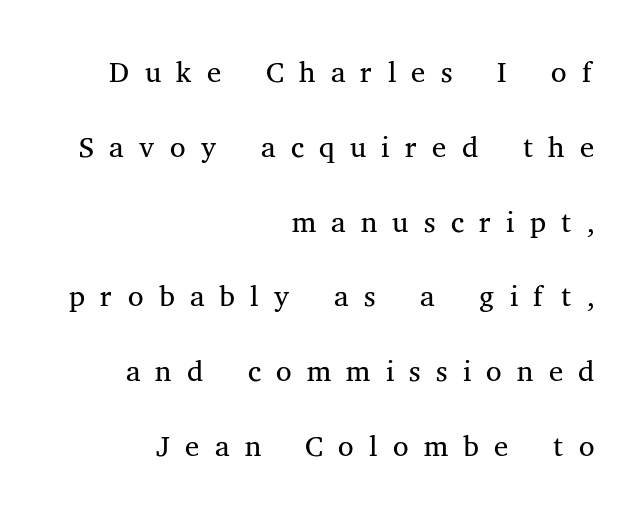
{"serif": "yes", "italic": "no", "bold": "no", "weight": "light", "width": "normal", "stroke_contrast": "medium", "x_height": "medium", "monospaced": "no", "underline": "no", "align": "right", "line_spacing": "normal", "line_spacing_ratio": 1.7, "letter_spacing": "wide", "letter_spacing_em": 0.35, "glyph_px": 44}
